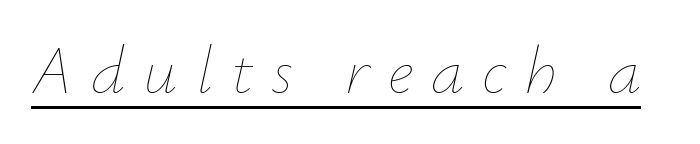
Underlining? Definitely there. The font sits on the lighter half of the weight spectrum, regular included. Would a proofreader flag this as italicized? Yes. The gaps between neighbouring characters are conspicuously large.
